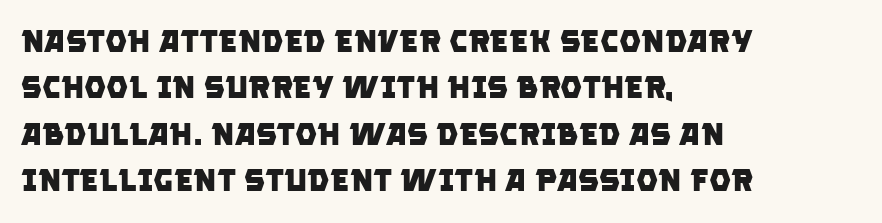
The image shows 31 px heavy sans-serif type; set left-aligned, normal line spacing (1.5x), normal letter spacing, not underlined; low stroke contrast and a large x-height.
